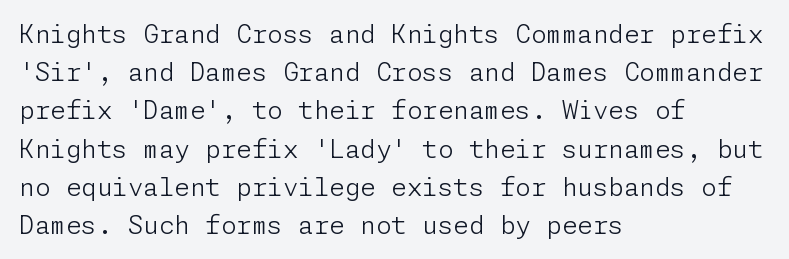
Q: Is the text bold? A: No.
Q: Is the text italic (slanted)? A: No, it is upright.
Q: Is the text underlined? A: No.
Q: How is the paragraph aligned? A: Left-aligned.
Q: Is the spacing between letters normal or unusually wide? A: Normal.
Q: Is the spacing between lines tight, normal or loose? A: Normal.
